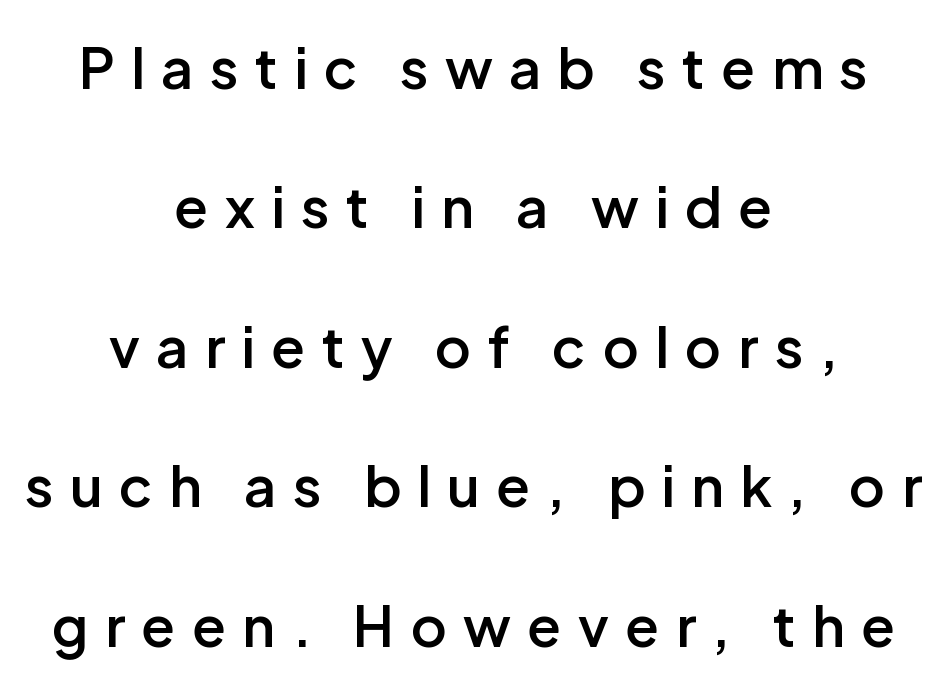
The image shows 56 px semibold sans-serif type, upright; set centered, loose line spacing (2.49x), unusually wide letter spacing (+0.29 em), not underlined; low stroke contrast and a medium x-height.
